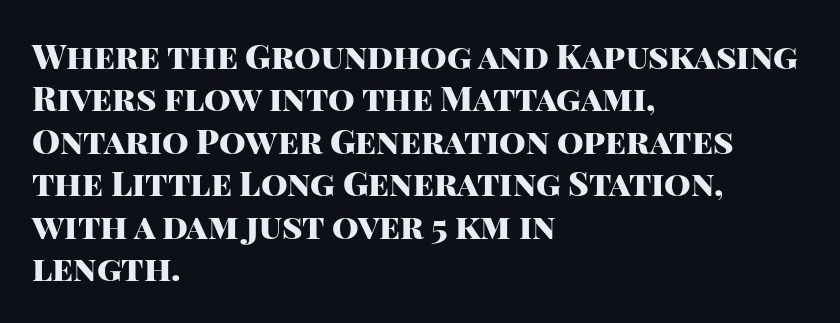
Each glyph is drawn with heavy, bold strokes. Tracking value appears to be zero — textbook default spacing. A sans-serif font was chosen for this passage. The vertical gap from one line to the next is medium. The specimen reads as upright at a glance. Which margin do the lines hug? The left one — the right edge is uneven.
